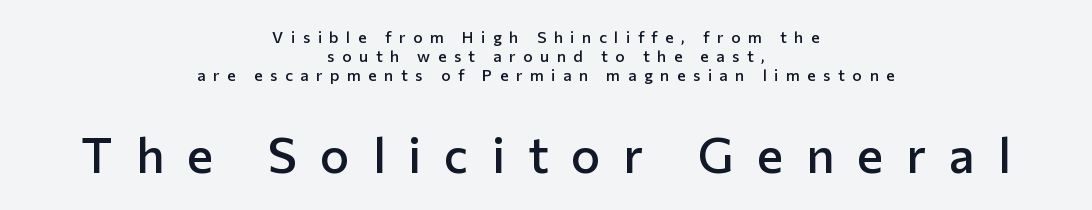
Q: Is the text bold? A: Semi-bold.
Q: Is the text italic (slanted)? A: No, it is upright.
Q: Is the typeface a serif or a sans-serif typeface? A: Sans-serif.
Q: Is the text underlined? A: No.
Q: How is the paragraph aligned? A: Centered.
Q: Is the spacing between letters normal or unusually wide? A: Unusually wide.
Q: Which block of text is set in a larger size, the first (top) or the second (bottom)? A: The second (bottom) one.
Q: Width (condensed, normal, or wide)? A: Normal.
Q: Stroke contrast? A: Low.
Q: x-height? A: Medium.
Q: Monospaced? A: No.
